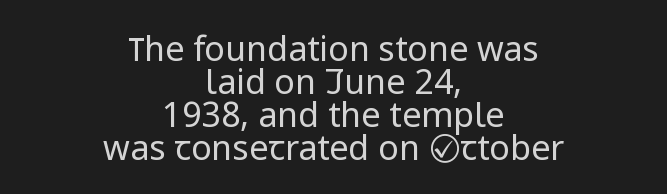
Q: Is the text bold? A: No.
Q: Is the text italic (slanted)? A: No, it is upright.
Q: Is the typeface a serif or a sans-serif typeface? A: Sans-serif.
Q: Is the text underlined? A: No.
Q: How is the paragraph aligned? A: Centered.
Q: Is the spacing between letters normal or unusually wide? A: Normal.
Q: Is the spacing between lines tight, normal or loose? A: Tight.
Q: Width (condensed, normal, or wide)? A: Normal.
Q: Stroke contrast? A: Low.
Q: x-height? A: Medium.
Q: Monospaced? A: No.
